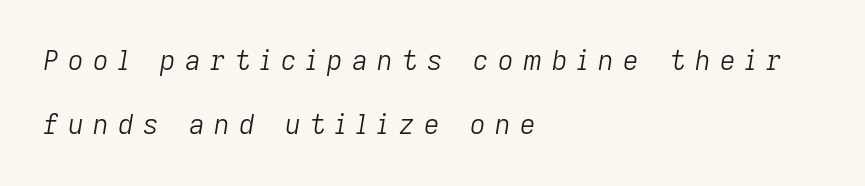
{"italic": "yes", "lean": "right", "slant_degrees": 9, "bold": "no", "underline": "no", "align": "left", "line_spacing": "loose", "line_spacing_ratio": 2.38, "letter_spacing": "wide", "letter_spacing_em": 0.35, "glyph_px": 27}
